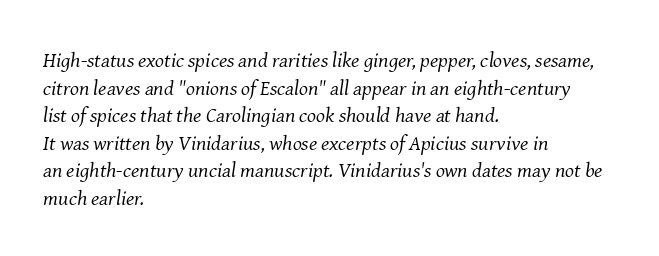
Q: Is the text bold? A: No.
Q: Is the text italic (slanted)? A: Yes, it leans right by about 8 degrees.
Q: Is the text underlined? A: No.
Q: How is the paragraph aligned? A: Left-aligned.
Q: Is the spacing between letters normal or unusually wide? A: Normal.
Q: Is the spacing between lines tight, normal or loose? A: Normal.
